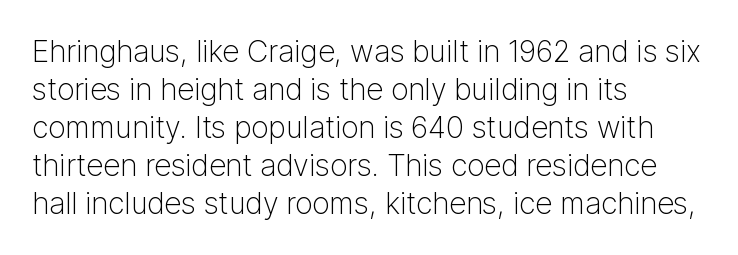
A clean baseline with only descenders dipping below it. A typesetter would mark this as roman, not italic. Looks like regular typesetting: each glyph gets only the width it needs. Compared with typical paragraphs, the rows here are spaced about the same. The passage shown is typeset with a sans-serif family.
